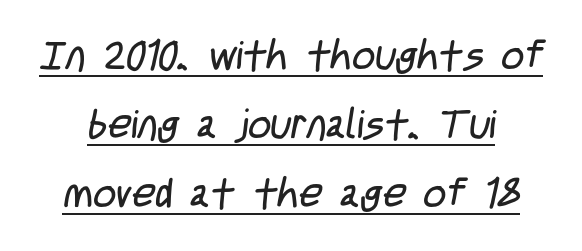
{"serif": "no", "bold": "no", "weight": "regular", "width": "condensed", "stroke_contrast": "low", "x_height": "large", "monospaced": "no", "underline": "yes", "line_spacing_ratio": 1.73, "letter_spacing": "normal", "letter_spacing_em": 0.0, "glyph_px": 40}
